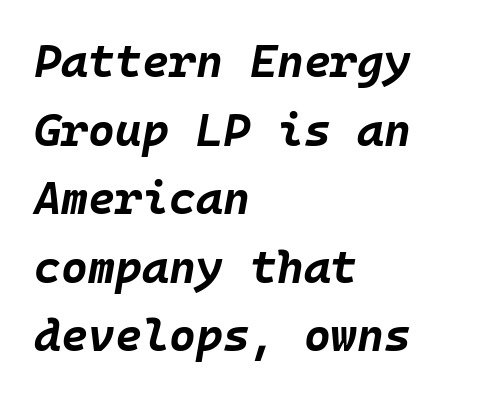
The image shows 46 px bold type, italic (leaning right), monospaced; set left-aligned, normal line spacing (1.49x), normal letter spacing, not underlined; low stroke contrast and a large x-height.
